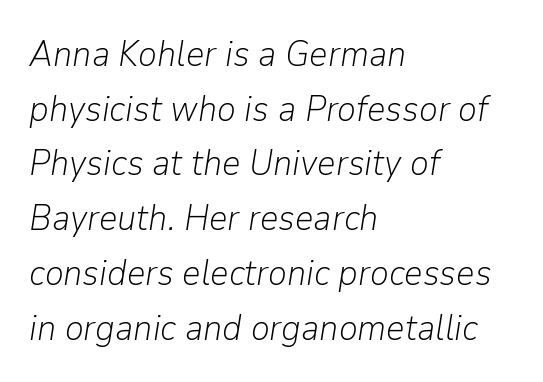
{"italic": "yes", "lean": "right", "slant_degrees": 9, "bold": "no", "weight": "light", "width": "normal", "stroke_contrast": "low", "x_height": "medium", "monospaced": "no", "underline": "no", "align": "left", "line_spacing": "normal", "line_spacing_ratio": 1.52, "letter_spacing": "normal", "letter_spacing_em": 0.0, "glyph_px": 36}
